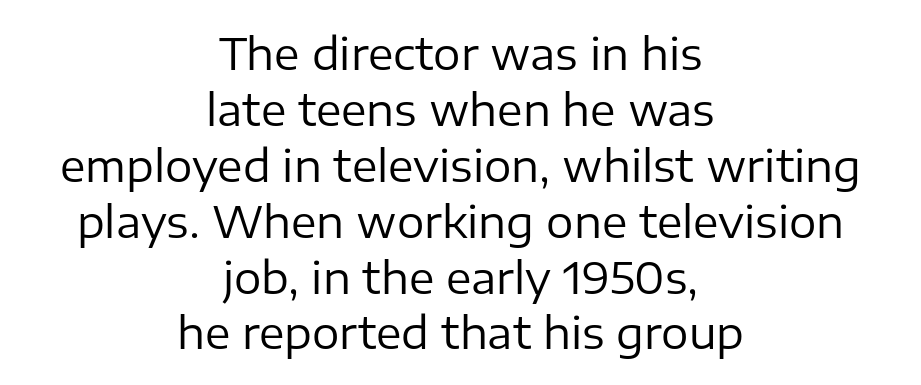
Q: Is the text bold? A: No.
Q: Is the text italic (slanted)? A: No, it is upright.
Q: Is the typeface a serif or a sans-serif typeface? A: Sans-serif.
Q: Is the text underlined? A: No.
Q: How is the paragraph aligned? A: Centered.
Q: Is the spacing between letters normal or unusually wide? A: Normal.
Q: Is the spacing between lines tight, normal or loose? A: Normal.
Q: Width (condensed, normal, or wide)? A: Normal.
Q: Stroke contrast? A: Low.
Q: x-height? A: Medium.
Q: Monospaced? A: No.
